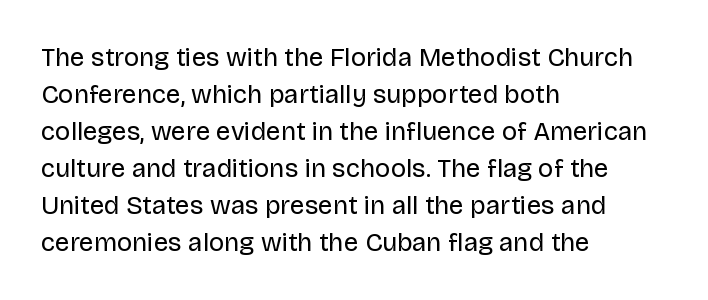
Q: Is the text bold? A: No.
Q: Is the text italic (slanted)? A: No, it is upright.
Q: Is the text underlined? A: No.
Q: How is the paragraph aligned? A: Left-aligned.
Q: Is the spacing between letters normal or unusually wide? A: Normal.
Q: Is the spacing between lines tight, normal or loose? A: Normal.
